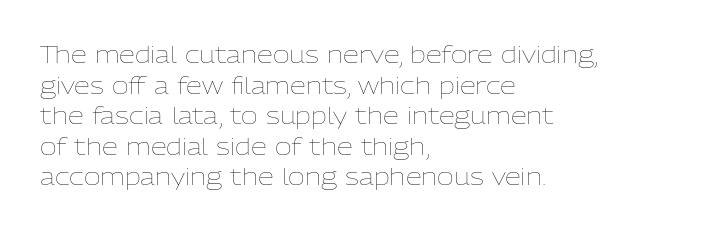
Q: Is the text bold? A: No.
Q: Is the text italic (slanted)? A: No, it is upright.
Q: Is the text underlined? A: No.
Q: How is the paragraph aligned? A: Left-aligned.
Q: Is the spacing between letters normal or unusually wide? A: Normal.
Q: Is the spacing between lines tight, normal or loose? A: Normal.
